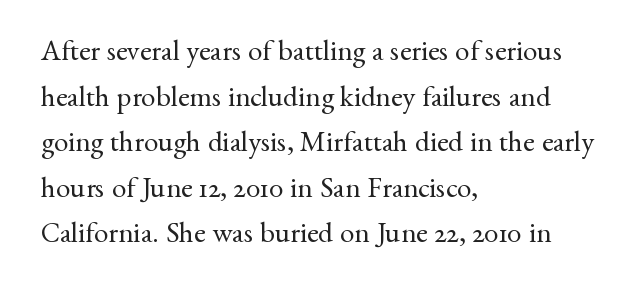
{"serif": "yes", "italic": "no", "bold": "no", "weight": "regular", "width": "normal", "stroke_contrast": "medium", "x_height": "small", "monospaced": "no", "underline": "no", "align": "left", "line_spacing": "normal", "line_spacing_ratio": 1.57, "letter_spacing": "normal", "letter_spacing_em": 0.0, "glyph_px": 29}
